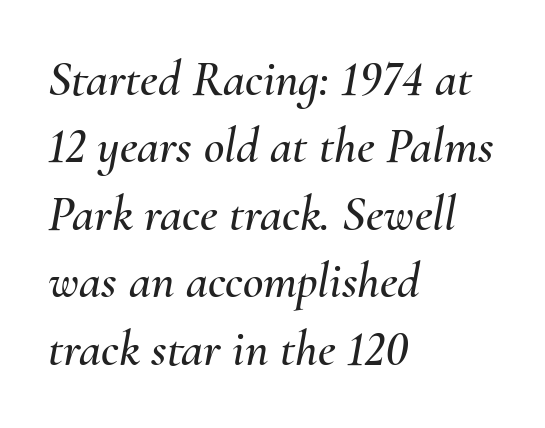
{"italic": "yes", "lean": "right", "slant_degrees": 10, "width": "normal", "stroke_contrast": "medium", "x_height": "small", "monospaced": "no", "underline": "no", "align": "left", "line_spacing": "normal", "line_spacing_ratio": 1.35, "letter_spacing": "normal", "letter_spacing_em": 0.0, "glyph_px": 50}
